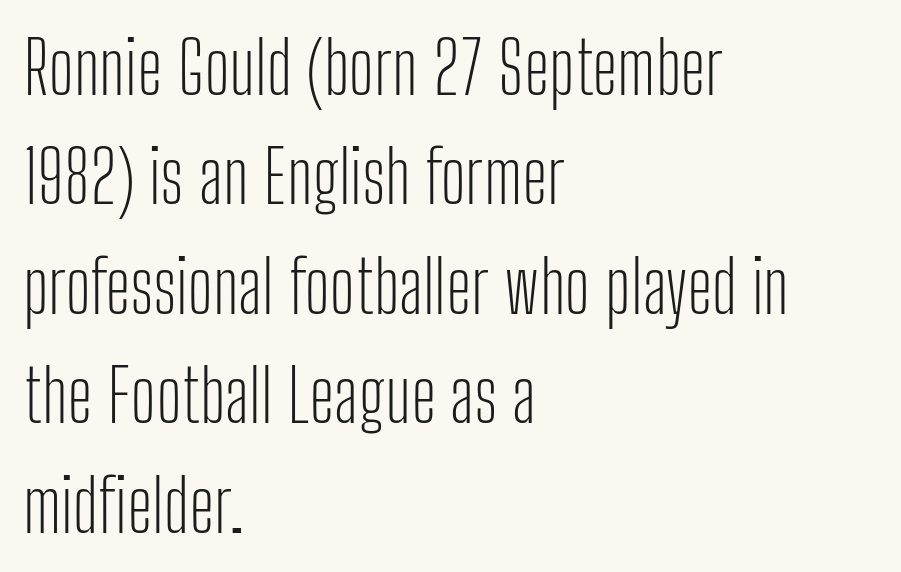
{"serif": "no", "italic": "no", "bold": "no", "weight": "light", "width": "condensed", "stroke_contrast": "low", "x_height": "medium", "monospaced": "no", "underline": "no", "align": "left", "line_spacing": "normal", "line_spacing_ratio": 1.5, "letter_spacing": "normal", "letter_spacing_em": 0.0, "glyph_px": 73}
